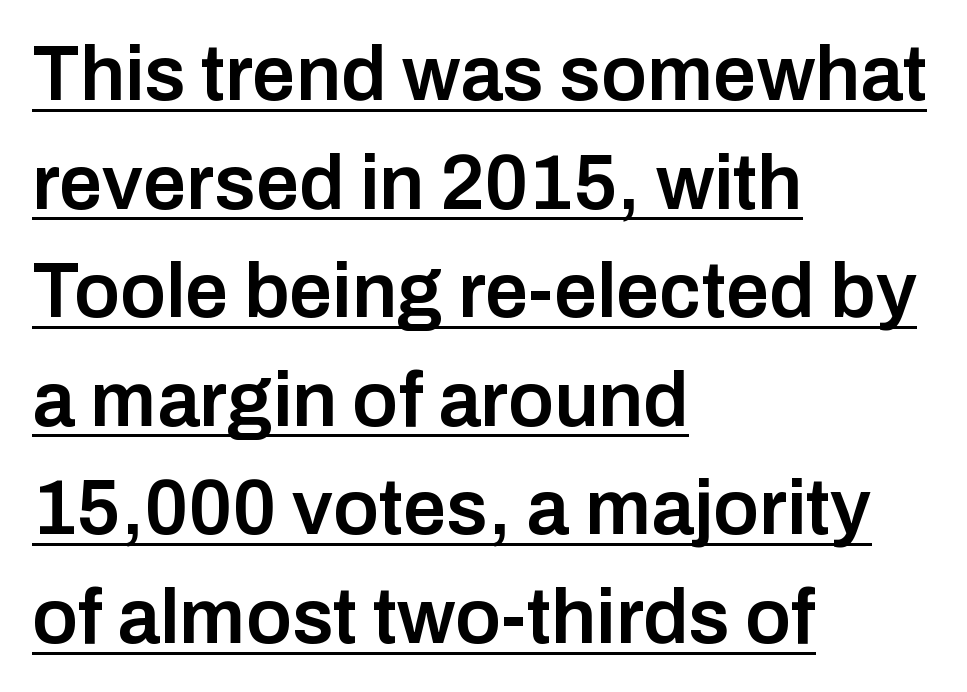
Vertical spacing — default. Each line starts at the same left margin while the right side varies. The rendering uses natural spacing where letterforms have individual widths. Notice how a bar underscores the lettering throughout. The glyphs in this specimen are sans serif.
